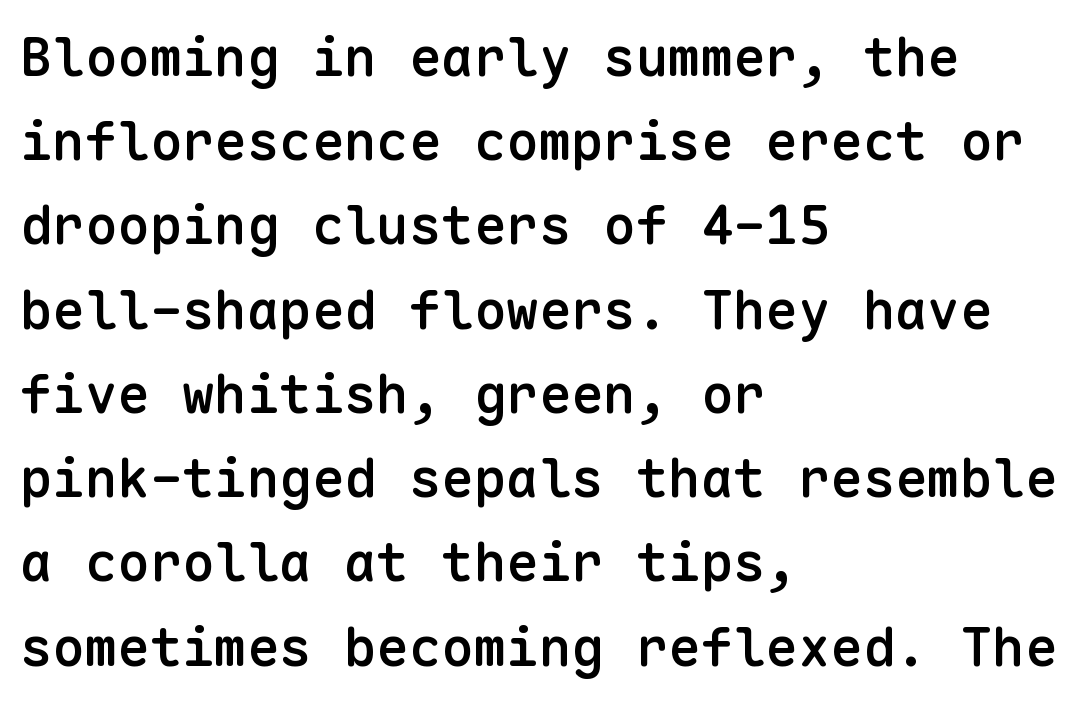
Q: Is the text bold? A: Semi-bold.
Q: Is the text italic (slanted)? A: No, it is upright.
Q: Is the typeface a serif or a sans-serif typeface? A: Sans-serif.
Q: Is the text underlined? A: No.
Q: How is the paragraph aligned? A: Left-aligned.
Q: Is the spacing between letters normal or unusually wide? A: Normal.
Q: Is the spacing between lines tight, normal or loose? A: Normal.
Q: Width (condensed, normal, or wide)? A: Normal.
Q: Stroke contrast? A: Low.
Q: x-height? A: Medium.
Q: Monospaced? A: Yes.
